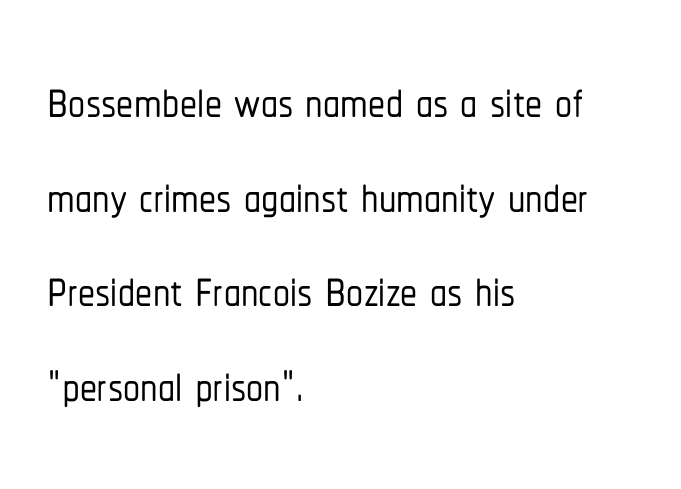
If you measured baseline to baseline, you'd find a middling distance. These lines stack with their left ends in a neat column. Style check: upright. Regarding serifs, this sample does without them.
